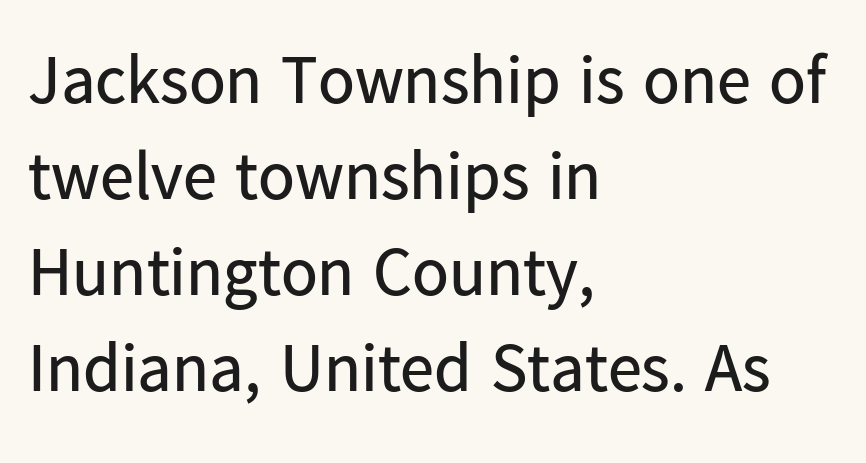
The image shows 68 px regular-weight sans-serif type, upright; set left-aligned, normal line spacing (1.41x), normal letter spacing, not underlined; low stroke contrast and a medium x-height.
